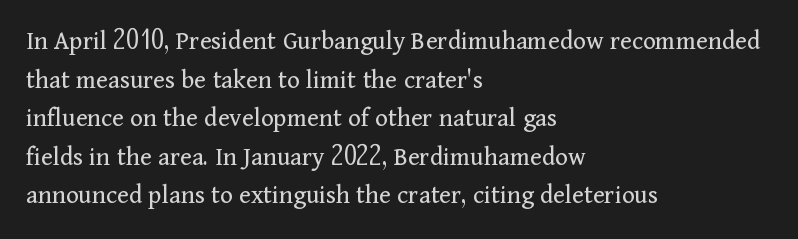
Stroke thickness stays within the range of a standard reading face or lighter. Notice how descenders clear the ascenders below comfortably — that's standard leading. There is no visible air inserted between adjacent glyphs. Casual observation: everything's shoved over to the left. The specimen omits any rule beneath the text block's lines. The letters stand straight up with perfectly vertical stems.
